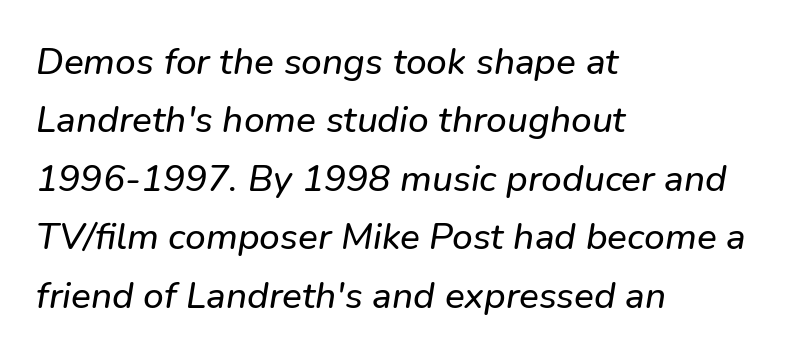
Q: Is the text italic (slanted)? A: Yes, it leans right by about 9 degrees.
Q: Is the text underlined? A: No.
Q: How is the paragraph aligned? A: Left-aligned.
Q: Is the spacing between letters normal or unusually wide? A: Normal.
Q: Is the spacing between lines tight, normal or loose? A: Normal.
Q: Width (condensed, normal, or wide)? A: Normal.
Q: Stroke contrast? A: Low.
Q: x-height? A: Medium.
Q: Monospaced? A: No.
